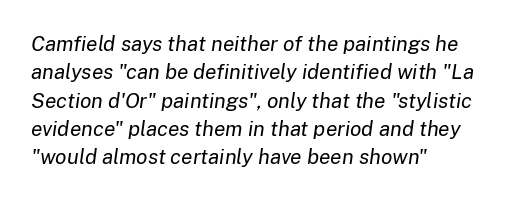
Letters have the restrained weight of plain body copy at most. In terms of leading, this rendering sits right in the middle. Here the glyphs are tracked normally, forming tight word shapes. Emphasis-style slanted type is in use. Only glyphs here, with clear space below each row.
